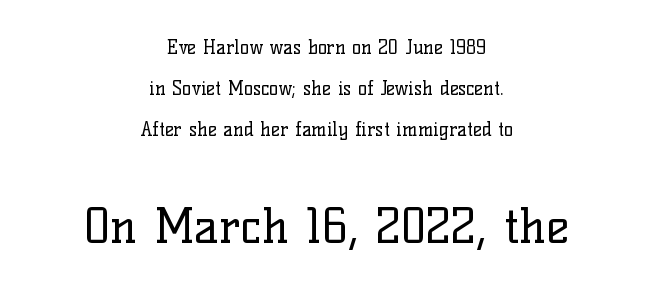
The image shows 48 px regular-weight serif type, upright; set centered, loose line spacing (2.15x), normal letter spacing, not underlined; the second (bottom) block is 2.53x larger; low stroke contrast and a medium x-height.
